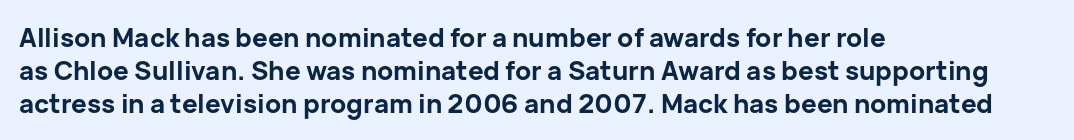
Reading down the column, the eye jumps a familiar distance to each next line. The passage shown is not underscored anywhere. Its strokes are broad and dark, the hallmark of bold type. Quick note: not italic, upright. Observe the ordinary spacing: letters are neighbours, not strangers. Line beginnings align vertically; line endings do not.
